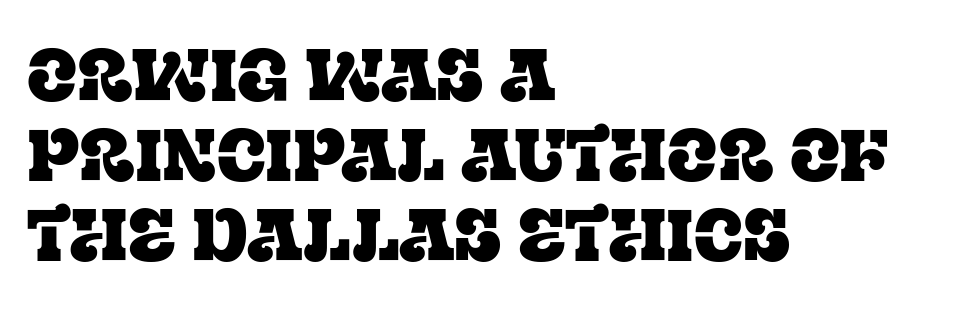
Is there any slant? The stems are plumb. Beneath every word, the page is bare. Is the letter spacing exaggerated? No — it looks like the ordinary default. You could not count columns in this text — the font is proportionally spaced.
